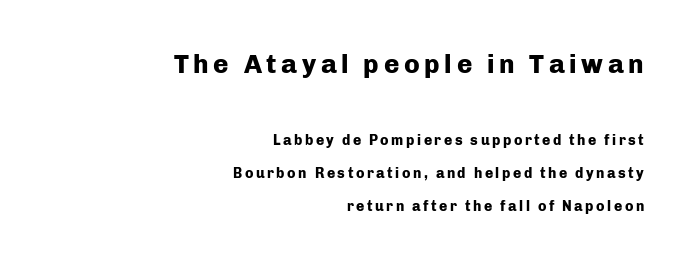
Q: Is the text bold? A: Yes.
Q: Is the text italic (slanted)? A: No, it is upright.
Q: Is the text underlined? A: No.
Q: How is the paragraph aligned? A: Right-aligned.
Q: Is the spacing between lines tight, normal or loose? A: Loose.
Q: Which block of text is set in a larger size, the first (top) or the second (bottom)? A: The first (top) one.
